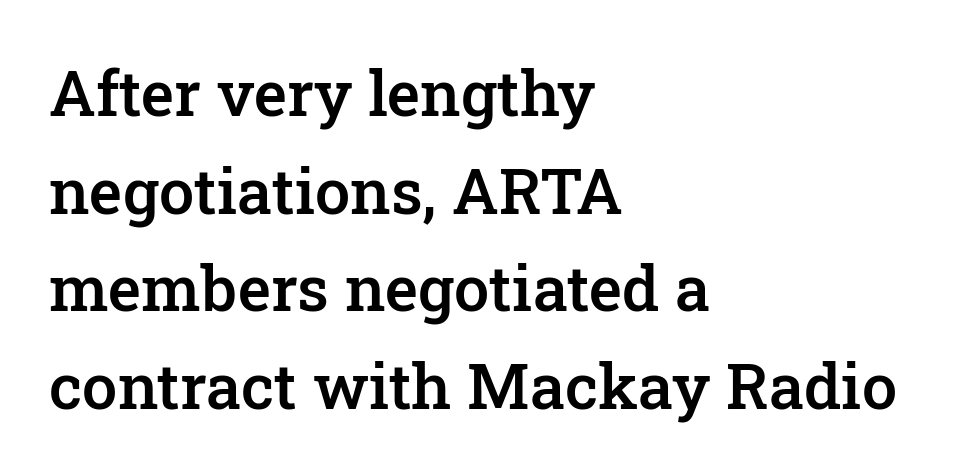
Q: Is the text bold? A: Semi-bold.
Q: Is the text italic (slanted)? A: No, it is upright.
Q: Is the typeface a serif or a sans-serif typeface? A: Serif.
Q: Is the text underlined? A: No.
Q: How is the paragraph aligned? A: Left-aligned.
Q: Is the spacing between letters normal or unusually wide? A: Normal.
Q: Is the spacing between lines tight, normal or loose? A: Normal.
Q: Width (condensed, normal, or wide)? A: Normal.
Q: Stroke contrast? A: Low.
Q: x-height? A: Medium.
Q: Monospaced? A: No.
